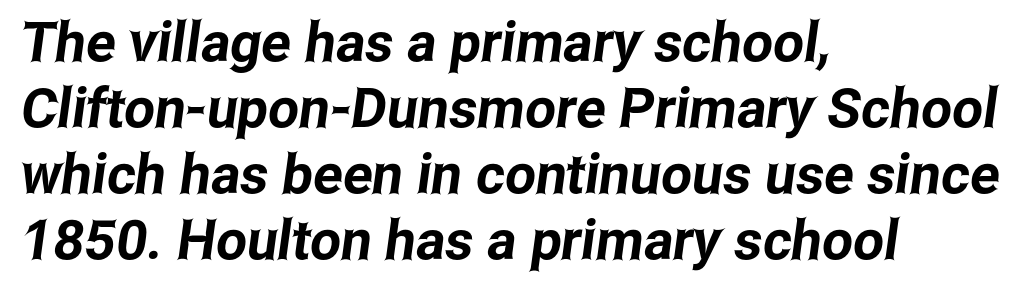
{"serif": "no", "width": "condensed", "stroke_contrast": "low", "x_height": "medium", "monospaced": "no", "underline": "no", "align": "left", "line_spacing_ratio": 1.2, "letter_spacing": "normal", "letter_spacing_em": 0.0, "glyph_px": 55}
